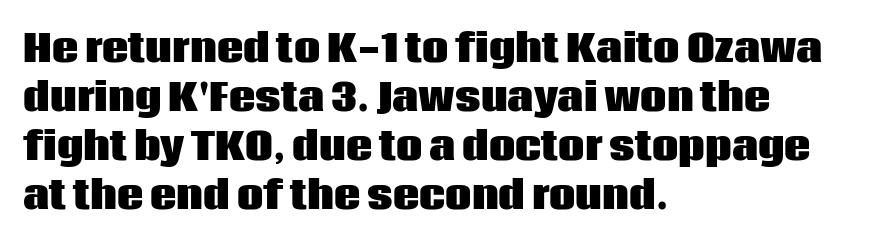
{"serif": "no", "italic": "no", "bold": "yes", "weight": "heavy", "width": "normal", "stroke_contrast": "low", "x_height": "large", "monospaced": "no", "underline": "no", "align": "left", "line_spacing": "normal", "line_spacing_ratio": 1.32, "letter_spacing": "normal", "letter_spacing_em": 0.0, "glyph_px": 37}
